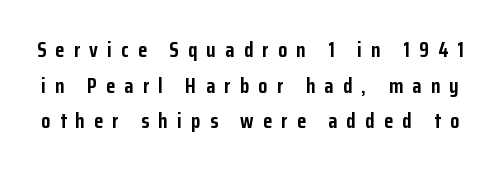
Q: Is the text bold? A: Yes.
Q: Is the text italic (slanted)? A: No, it is upright.
Q: Is the text underlined? A: No.
Q: Is the spacing between letters normal or unusually wide? A: Unusually wide.
Q: Is the spacing between lines tight, normal or loose? A: Normal.
